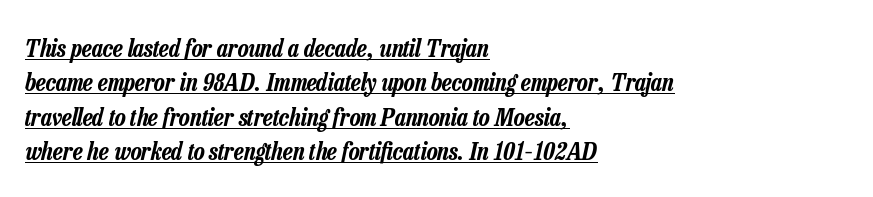
Q: Is the text italic (slanted)? A: Yes, it leans right by about 13 degrees.
Q: Is the text underlined? A: Yes.
Q: How is the paragraph aligned? A: Left-aligned.
Q: Is the spacing between letters normal or unusually wide? A: Normal.
Q: Is the spacing between lines tight, normal or loose? A: Normal.
